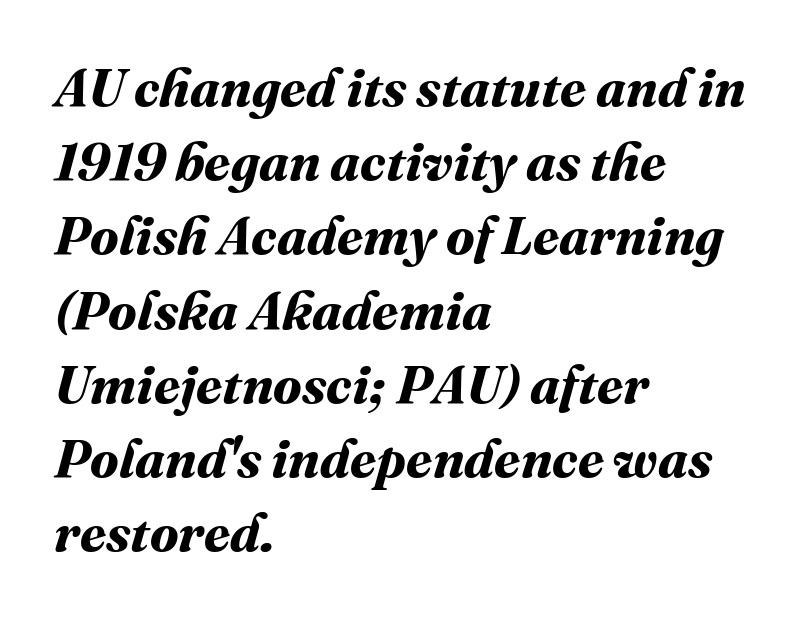
Q: Is the text bold? A: Yes.
Q: Is the text underlined? A: No.
Q: How is the paragraph aligned? A: Left-aligned.
Q: Is the spacing between letters normal or unusually wide? A: Normal.
Q: Is the spacing between lines tight, normal or loose? A: Normal.
Q: Width (condensed, normal, or wide)? A: Normal.
Q: Stroke contrast? A: Medium.
Q: x-height? A: Medium.
Q: Monospaced? A: No.
